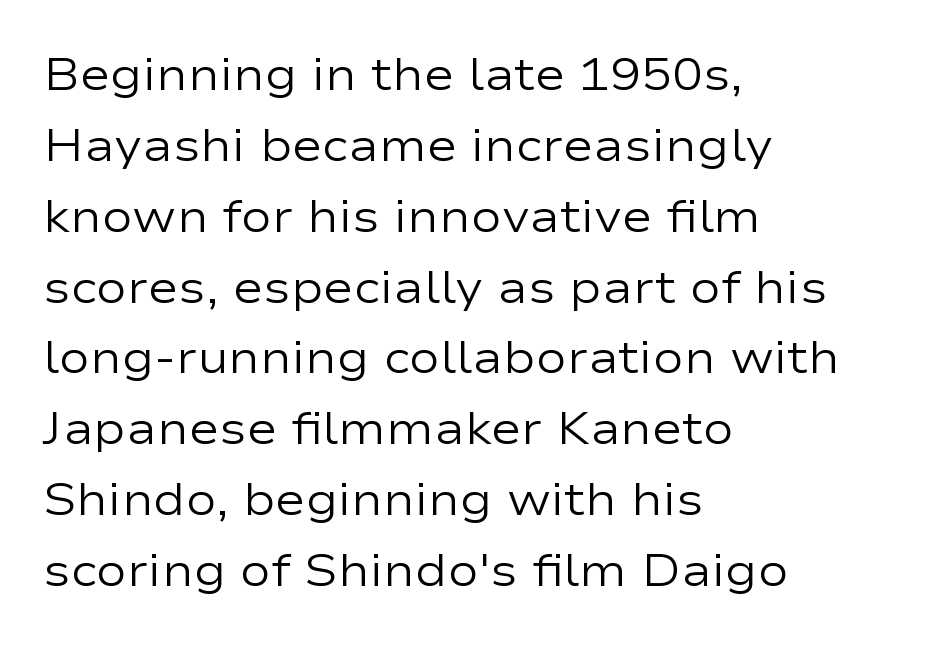
{"serif": "no", "italic": "no", "bold": "no", "weight": "regular", "width": "wide", "stroke_contrast": "low", "x_height": "medium", "monospaced": "no", "underline": "no", "align": "left", "line_spacing": "normal", "line_spacing_ratio": 1.54, "letter_spacing": "normal", "letter_spacing_em": 0.0, "glyph_px": 46}
